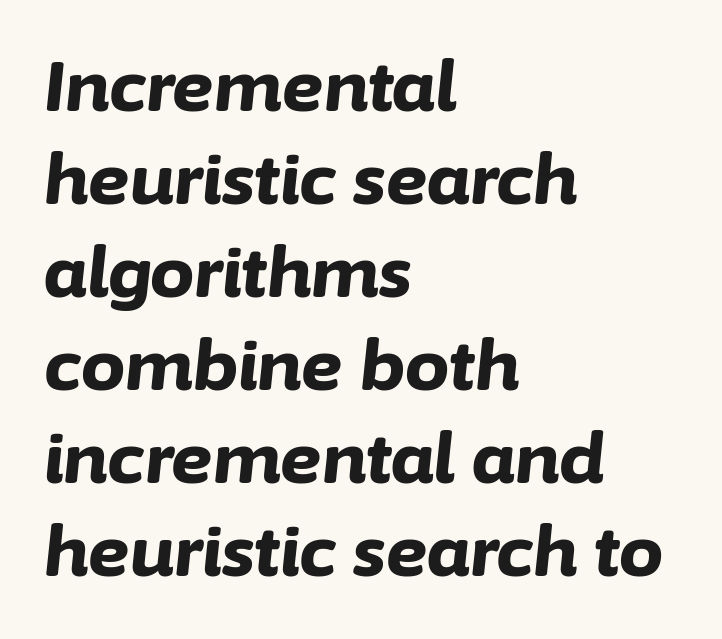
Q: Is the text bold? A: Yes.
Q: Is the text italic (slanted)? A: Yes, it leans right by about 6 degrees.
Q: Is the text underlined? A: No.
Q: How is the paragraph aligned? A: Left-aligned.
Q: Is the spacing between letters normal or unusually wide? A: Normal.
Q: Is the spacing between lines tight, normal or loose? A: Normal.
Q: Width (condensed, normal, or wide)? A: Normal.
Q: Stroke contrast? A: Low.
Q: x-height? A: Medium.
Q: Monospaced? A: No.
